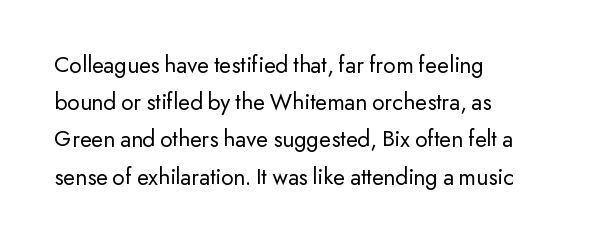
The image shows 24 px text type, upright; set left-aligned, normal line spacing (1.55x), normal letter spacing, not underlined.
